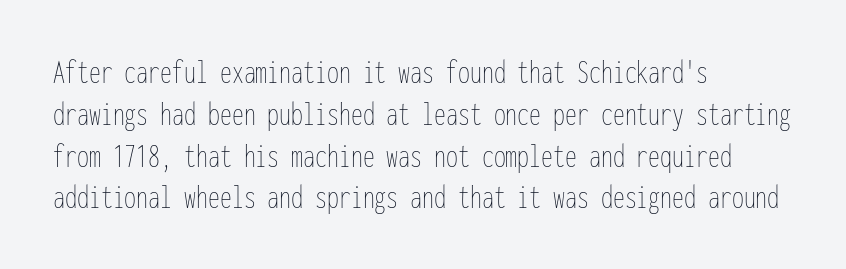
The image shows 34 px thin, condensed type, upright, monospaced; set left-aligned, line spacing 1.23x, normal letter spacing, not underlined; low stroke contrast and a medium x-height.
